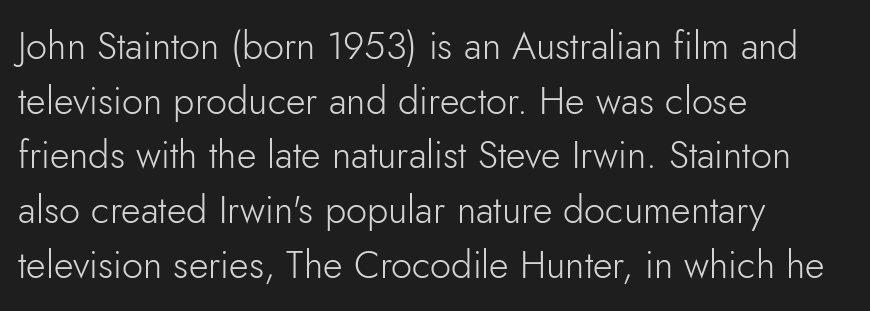
The image shows 38 px light sans-serif type, upright; set left-aligned, normal line spacing (1.44x), normal letter spacing, not underlined; low stroke contrast and a small x-height.
